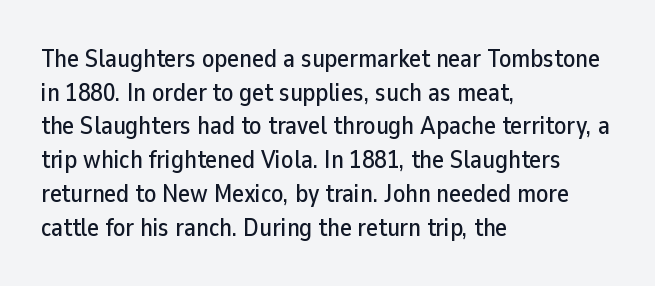
The image shows 25 px text type, upright; set left-aligned, normal line spacing (1.35x), normal letter spacing, not underlined.
